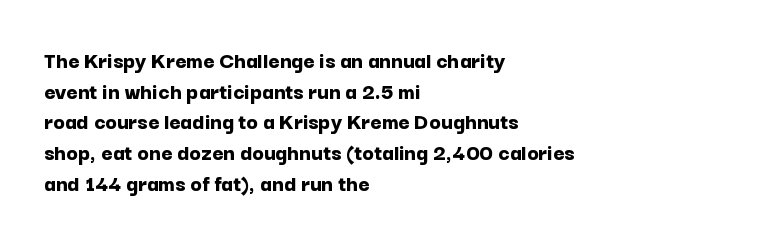
Summary of weight: heavy, a full bold. Tracking value appears to be zero — textbook default spacing. No italicization has been applied; the sample stays upright. The words here are not underlined. A normal amount of white space separates one row of letters from the next.
